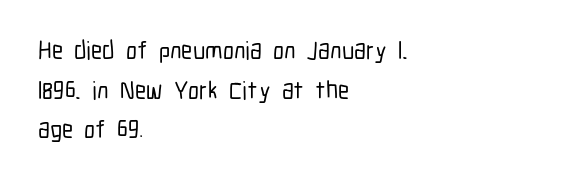
{"italic": "no", "underline": "no", "align": "left", "line_spacing": "normal", "line_spacing_ratio": 1.59, "letter_spacing": "normal", "letter_spacing_em": 0.0, "glyph_px": 25}
